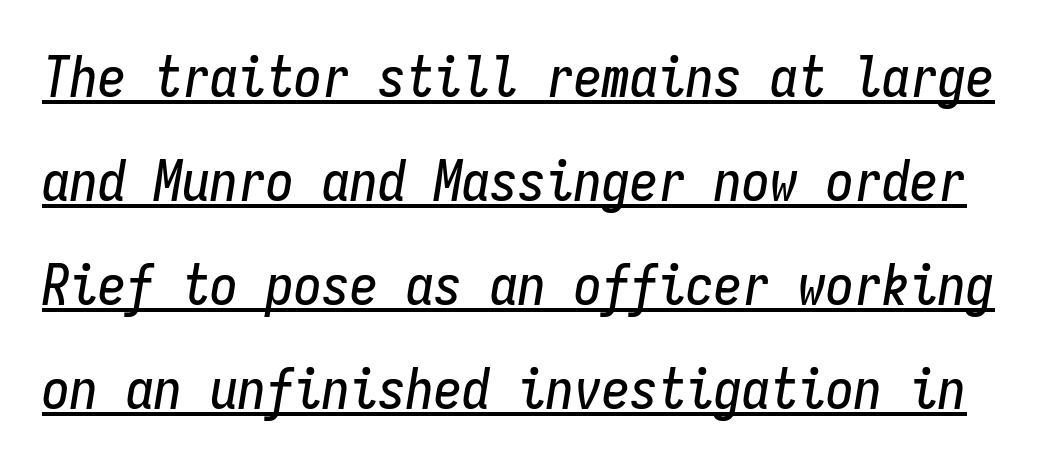
This rendering leaves character spacing at its baseline value. Fixed-width glyphs throughout — classic coding-font behaviour. Rendered with sloped, italic letterforms. Like a heading marked for emphasis, these lines bear an underscore.
